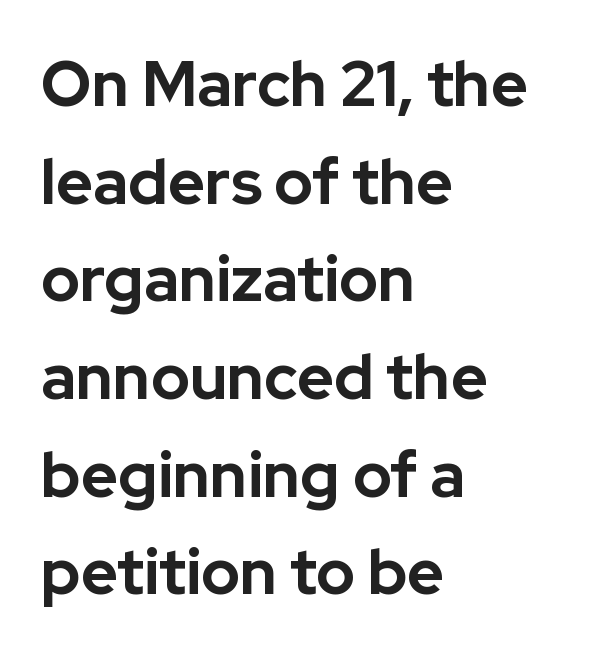
What's the leading like? Ordinary, nothing unusual. Set as a true bold cut, around the 700 mark. Only glyphs here, with clear space below each row. Caption: multi-line text, flush left, ragged right.
